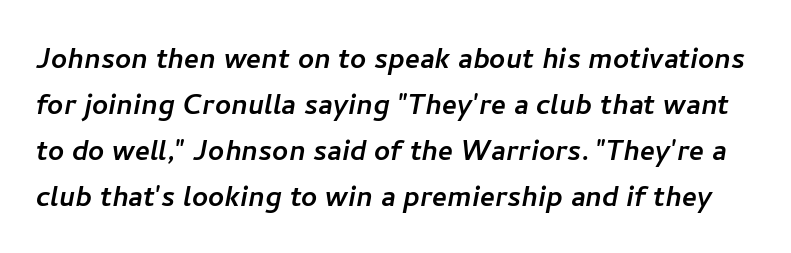
Q: Is the typeface a serif or a sans-serif typeface? A: Sans-serif.
Q: Is the text underlined? A: No.
Q: Is the spacing between letters normal or unusually wide? A: Normal.
Q: Is the spacing between lines tight, normal or loose? A: Normal.
Q: Width (condensed, normal, or wide)? A: Normal.
Q: Stroke contrast? A: Low.
Q: x-height? A: Medium.
Q: Monospaced? A: No.
